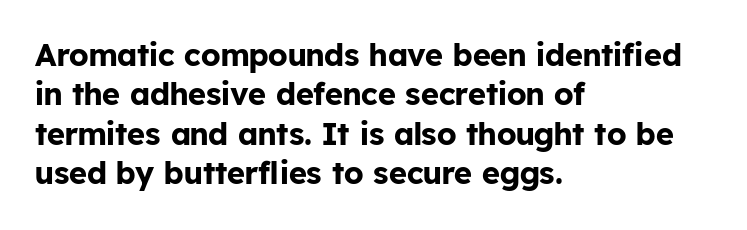
The typesetter chose a ragged-right arrangement here. A typesetter would call this zero additional tracking. A full-strength bold gives these letters their thick strokes. Nope, no serifs anywhere on these letters. Italic? Not at all — the glyphs are vertical. Do the characters align in a grid? No, the font is proportional.
